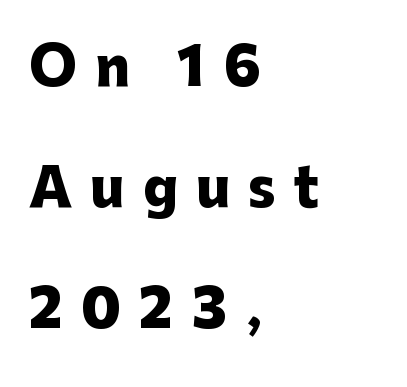
This is roman type, the default non-slanted kind. Type style note: lacks serifs. In terms of letterspacing, this is a distinctly airy, spread setting. The rag falls on the right side of this text block.
